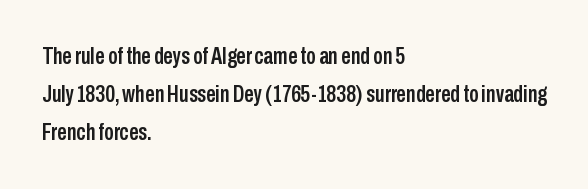
The image shows 24 px text type, upright; set left-aligned, normal line spacing (1.59x), normal letter spacing, not underlined.
